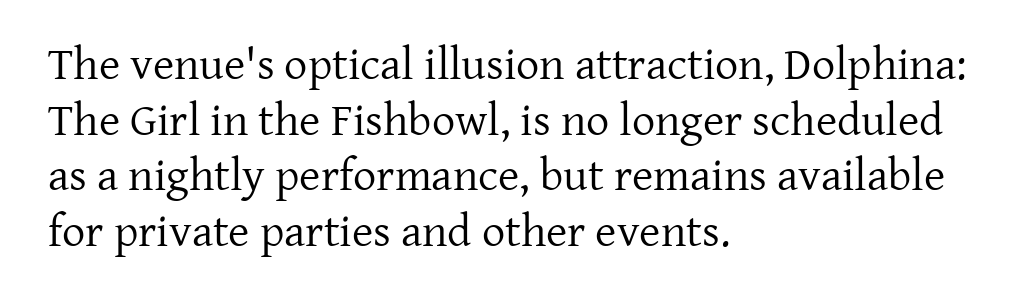
Q: Is the text bold? A: No.
Q: Is the text italic (slanted)? A: No, it is upright.
Q: Is the typeface a serif or a sans-serif typeface? A: Serif.
Q: Is the text underlined? A: No.
Q: How is the paragraph aligned? A: Left-aligned.
Q: Is the spacing between letters normal or unusually wide? A: Normal.
Q: Width (condensed, normal, or wide)? A: Normal.
Q: Stroke contrast? A: Low.
Q: x-height? A: Medium.
Q: Monospaced? A: No.
